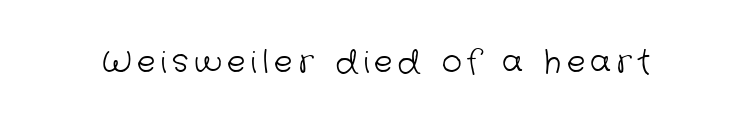
The image shows 31 px light sans-serif type; set not underlined; low stroke contrast and a medium x-height.
